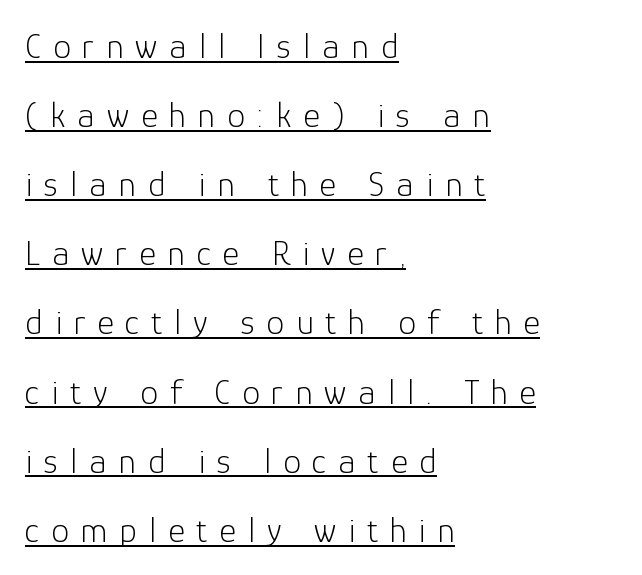
Q: Is the text bold? A: No.
Q: Is the text italic (slanted)? A: No, it is upright.
Q: Is the typeface a serif or a sans-serif typeface? A: Sans-serif.
Q: Is the text underlined? A: Yes.
Q: How is the paragraph aligned? A: Left-aligned.
Q: Is the spacing between letters normal or unusually wide? A: Unusually wide.
Q: Is the spacing between lines tight, normal or loose? A: Loose.
Q: Width (condensed, normal, or wide)? A: Normal.
Q: Stroke contrast? A: Low.
Q: x-height? A: Medium.
Q: Monospaced? A: No.
